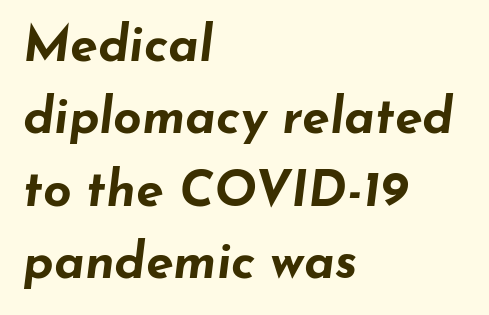
Q: Is the text bold? A: Yes.
Q: Is the text italic (slanted)? A: Yes, it leans right by about 7 degrees.
Q: Is the text underlined? A: No.
Q: How is the paragraph aligned? A: Left-aligned.
Q: Is the spacing between letters normal or unusually wide? A: Normal.
Q: Is the spacing between lines tight, normal or loose? A: Normal.
Q: Width (condensed, normal, or wide)? A: Wide.
Q: Stroke contrast? A: Low.
Q: x-height? A: Small.
Q: Monospaced? A: No.
